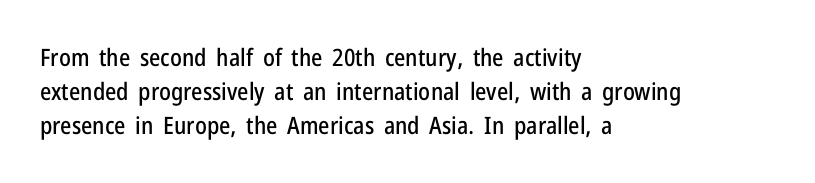
Each word holds together tightly as a unit, with standard inter-letter gaps. Horizontally, the lines are justified to the leading edge only. Check the space under the baseline: it is left empty. Leading matches the norm, producing a regular column.
